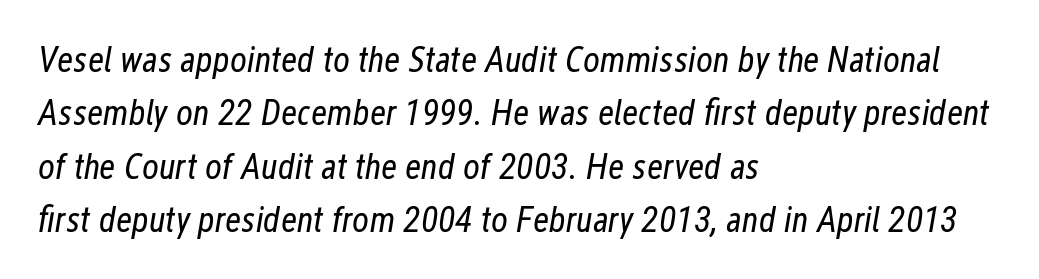
Q: Is the text bold? A: No.
Q: Is the text italic (slanted)? A: Yes, it leans right by about 12 degrees.
Q: Is the text underlined? A: No.
Q: How is the paragraph aligned? A: Left-aligned.
Q: Is the spacing between letters normal or unusually wide? A: Normal.
Q: Is the spacing between lines tight, normal or loose? A: Normal.
Q: Width (condensed, normal, or wide)? A: Condensed.
Q: Stroke contrast? A: Low.
Q: x-height? A: Medium.
Q: Monospaced? A: No.
